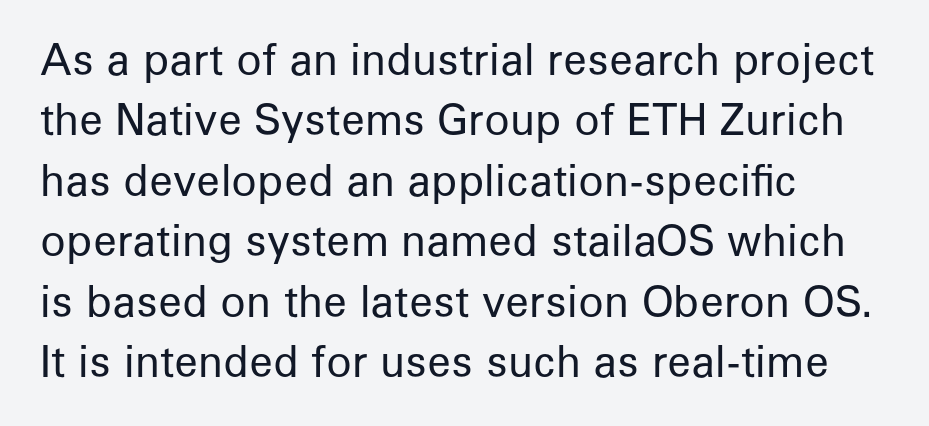
Q: Is the text bold? A: No.
Q: Is the text italic (slanted)? A: No, it is upright.
Q: Is the typeface a serif or a sans-serif typeface? A: Sans-serif.
Q: Is the text underlined? A: No.
Q: How is the paragraph aligned? A: Left-aligned.
Q: Is the spacing between letters normal or unusually wide? A: Normal.
Q: Is the spacing between lines tight, normal or loose? A: Normal.
Q: Width (condensed, normal, or wide)? A: Normal.
Q: Stroke contrast? A: Low.
Q: x-height? A: Medium.
Q: Monospaced? A: No.
